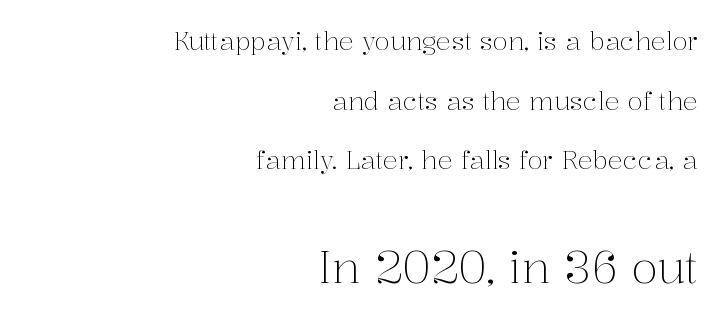
The image shows 44 px light serif type, upright; set right-aligned, loose line spacing (2.39x), normal letter spacing, not underlined; the second (bottom) block is 1.76x larger; medium stroke contrast and a medium x-height.
